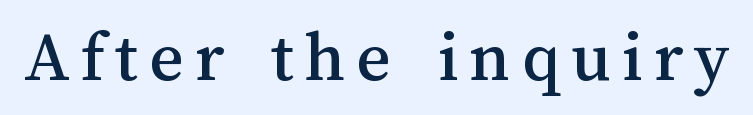
{"italic": "no", "width": "normal", "stroke_contrast": "medium", "x_height": "medium", "monospaced": "no", "underline": "no", "glyph_px": 74}
